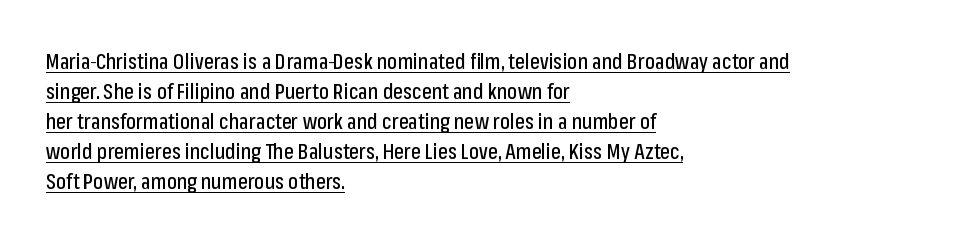
A normal amount of white space separates one row of letters from the next. If you drew a ruler down the left edge, every line would touch it. No extra tracking has been applied to these lines. Students, observe the line beneath the letters — that is underlining. Upright lettering throughout.
